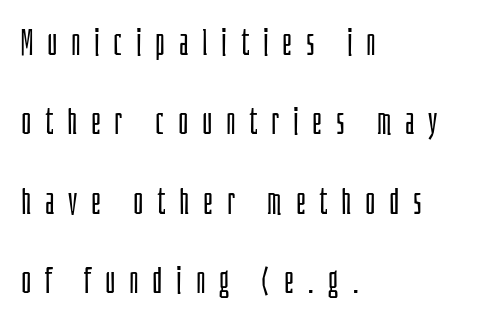
The image shows 35 px light, condensed sans-serif type, upright; set left-aligned, loose line spacing (2.27x), unusually wide letter spacing (+0.39 em), not underlined; low stroke contrast and a large x-height.
